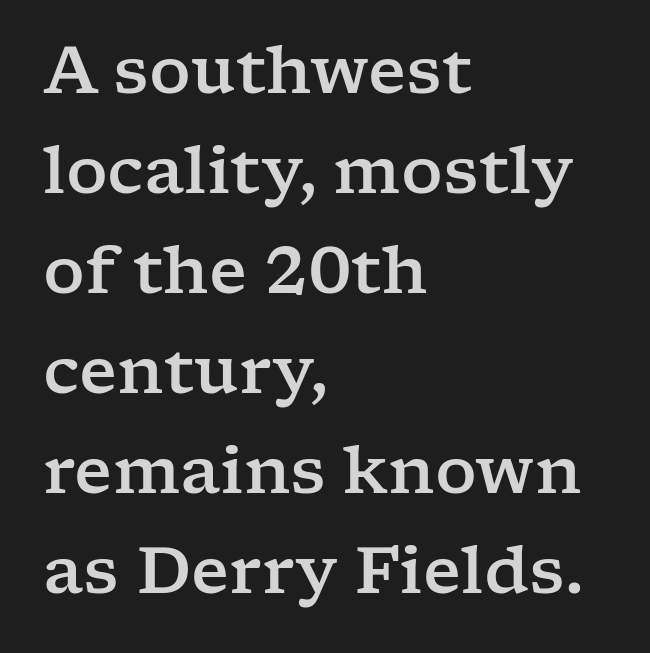
In terms of posture, this sample is upright. Leading matches the norm, producing a regular column. The face used here is seriffed, in the tradition of book romans. The ragged edge is on the right, which tells us the setting is flush left. The passage shown is typed in a proportional face where columns would drift. The glyphs are unaccompanied by any horizontal stroke below them.
